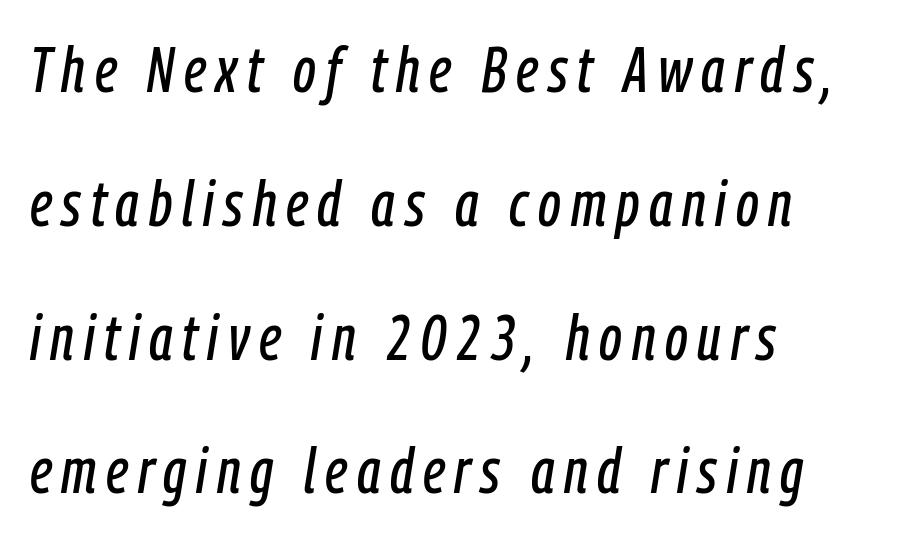
{"italic": "yes", "lean": "right", "slant_degrees": 9, "width": "condensed", "stroke_contrast": "low", "x_height": "medium", "monospaced": "no", "underline": "no", "align": "left", "line_spacing": "loose", "line_spacing_ratio": 2.09, "glyph_px": 64}
